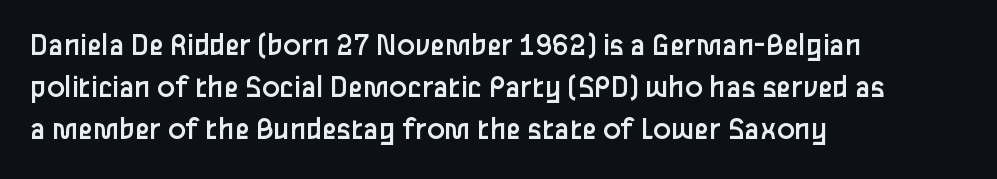
Q: Is the text bold? A: No.
Q: Is the text italic (slanted)? A: No, it is upright.
Q: Is the typeface a serif or a sans-serif typeface? A: Sans-serif.
Q: Is the text underlined? A: No.
Q: How is the paragraph aligned? A: Left-aligned.
Q: Is the spacing between letters normal or unusually wide? A: Normal.
Q: Is the spacing between lines tight, normal or loose? A: Normal.
Q: Width (condensed, normal, or wide)? A: Normal.
Q: Stroke contrast? A: Low.
Q: x-height? A: Medium.
Q: Monospaced? A: No.
